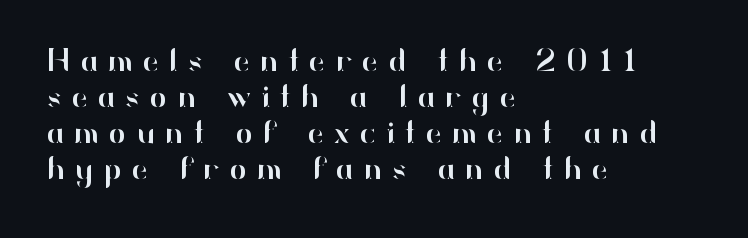
Underline: absent. The typesetter chose a ragged-right arrangement here. Here the designer chose a conventional face with non-uniform glyph widths. Stroke terminals: plain, sans-serif. Summary of vertical rhythm: compact, with narrow interline spacing.
